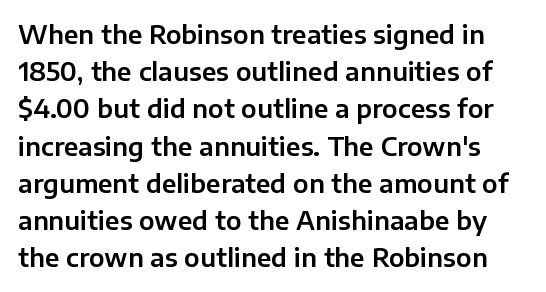
Q: Is the text italic (slanted)? A: No, it is upright.
Q: Is the text underlined? A: No.
Q: Is the spacing between letters normal or unusually wide? A: Normal.
Q: Is the spacing between lines tight, normal or loose? A: Normal.
